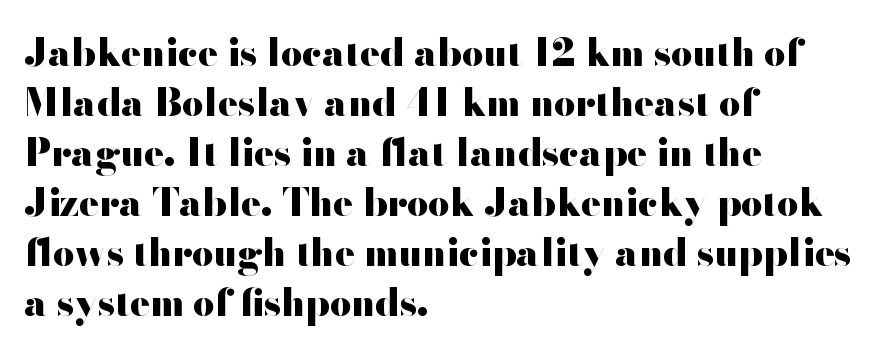
The string is rendered with underlining switched off. Upright lettering throughout. The passage shown stacks its lines at a standard gap. Nope, no serifs anywhere on these letters. How are the letters spaced? Ordinarily, with no added tracking.
